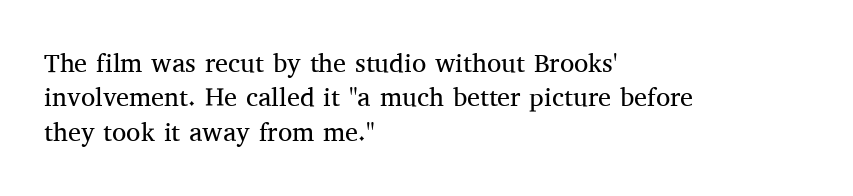
Q: Is the text bold? A: No.
Q: Is the text italic (slanted)? A: No, it is upright.
Q: Is the text underlined? A: No.
Q: How is the paragraph aligned? A: Left-aligned.
Q: Is the spacing between letters normal or unusually wide? A: Normal.
Q: Is the spacing between lines tight, normal or loose? A: Normal.
